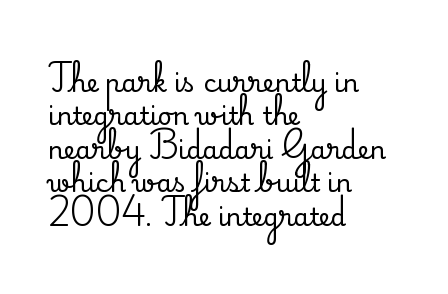
The image shows 25 px text type, upright; set left-aligned, normal line spacing (1.34x), normal letter spacing, not underlined.
